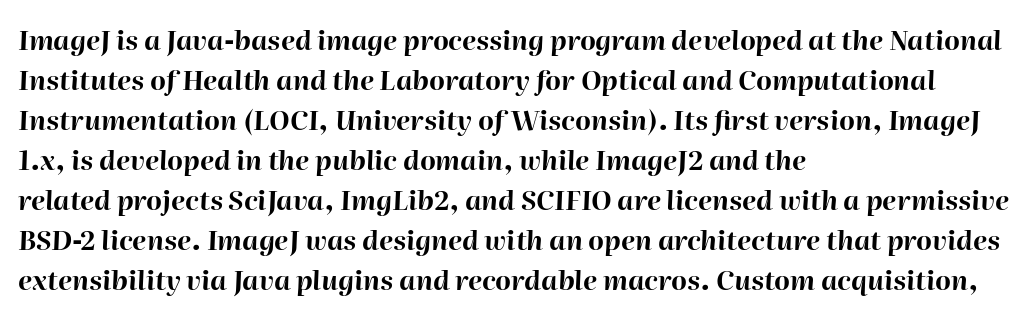
The font's italic variant was chosen for this text. Visually the block forms a straight wall on the left and a jagged coastline on the right. Nobody drew a line under any word here. Baseline-to-baseline distance is the conventional proportion of letter height. How are the letters spaced? Ordinarily, with no added tracking. Summary of weight: heavy, a full bold.
